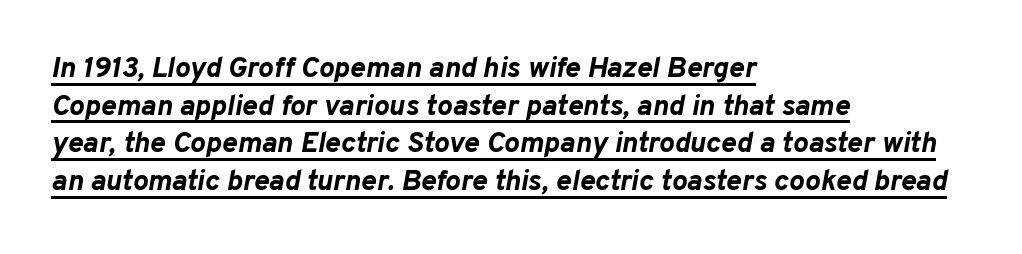
The image shows 29 px bold type, italic (leaning right); set left-aligned, normal line spacing (1.3x), normal letter spacing, underlined; low stroke contrast and a medium x-height.
